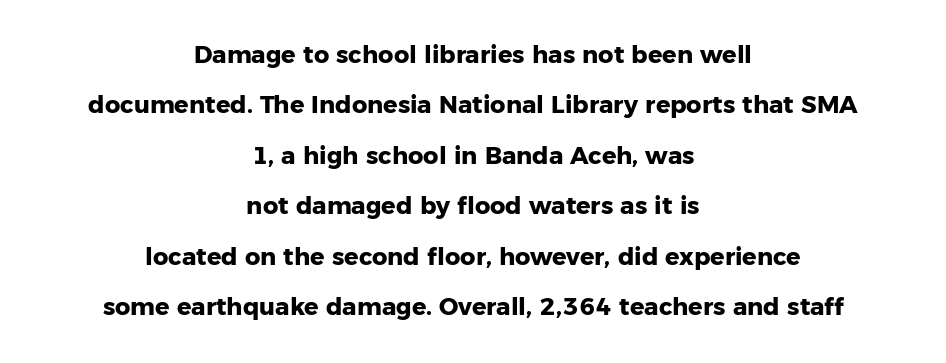
The image shows 24 px bold type, upright; set centered, loose line spacing (2.1x), normal letter spacing, not underlined.
